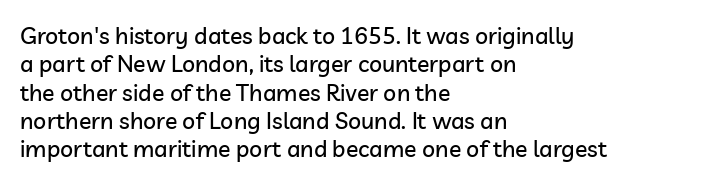
The image shows 23 px text type, upright; set left-aligned, line spacing 1.23x, normal letter spacing, not underlined.
